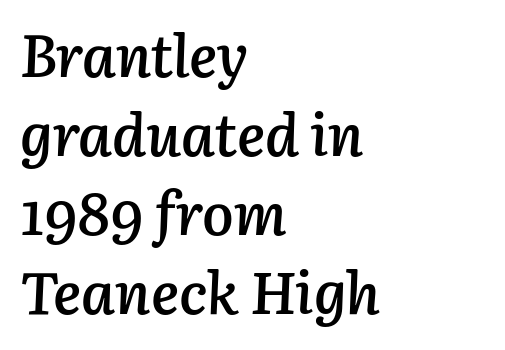
Q: Is the text bold? A: Semi-bold.
Q: Is the text italic (slanted)? A: Yes, it leans right by about 3 degrees.
Q: Is the text underlined? A: No.
Q: How is the paragraph aligned? A: Left-aligned.
Q: Is the spacing between letters normal or unusually wide? A: Normal.
Q: Is the spacing between lines tight, normal or loose? A: Normal.
Q: Width (condensed, normal, or wide)? A: Normal.
Q: Stroke contrast? A: Low.
Q: x-height? A: Medium.
Q: Monospaced? A: No.
